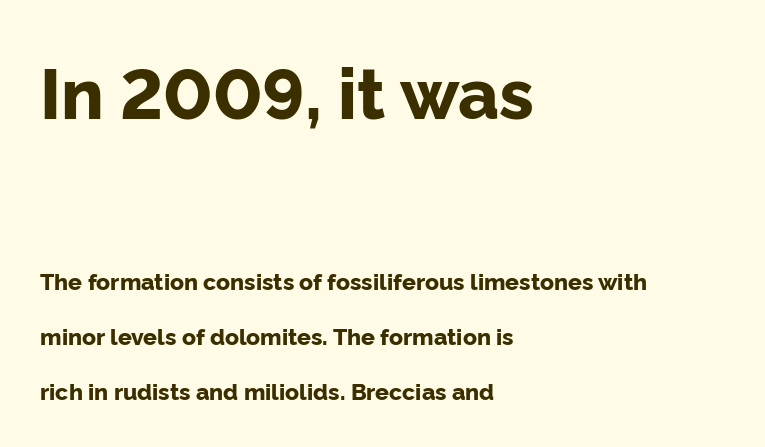
Quick note: interline space is abundant. The emphasis by scale lands on block number one, above. You could not count columns in this text — the font is proportionally spaced. In terms of posture, this sample is upright.
